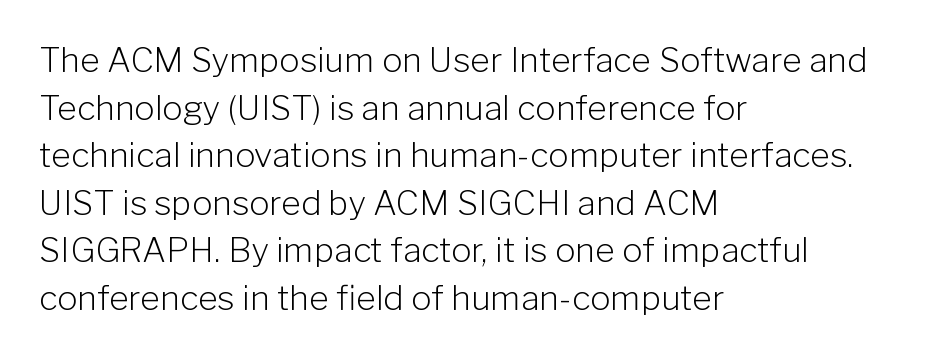
This sample uses plain, unmodified letter spacing. Regular leading. The lettering stays uniformly vertical, giving the passage a roman look. Is this a heavy cut? Hardly; it is regular or lighter. Each line starts at the same left margin while the right side varies.
